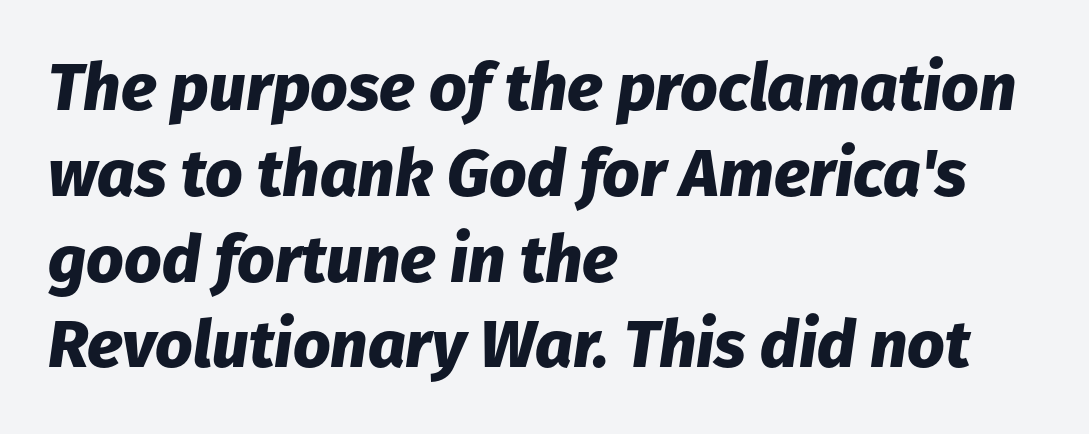
{"italic": "yes", "lean": "right", "slant_degrees": 8, "bold": "yes", "weight": "heavy", "width": "normal", "stroke_contrast": "low", "x_height": "medium", "monospaced": "no", "underline": "no", "align": "left", "line_spacing": "normal", "line_spacing_ratio": 1.3, "letter_spacing": "normal", "letter_spacing_em": 0.0, "glyph_px": 66}
